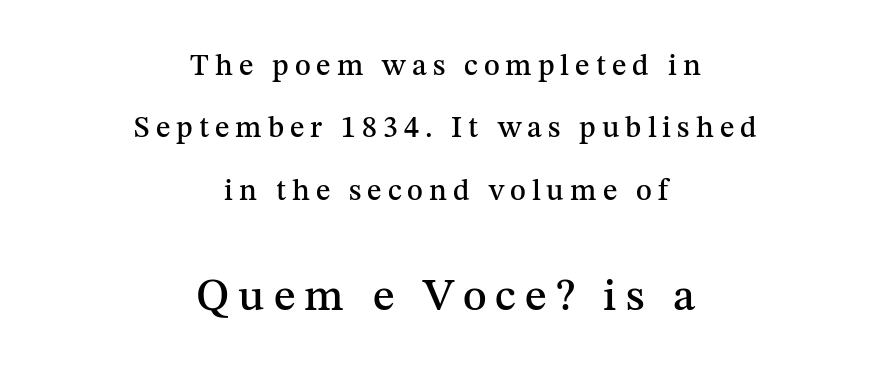
{"serif": "yes", "italic": "no", "width": "normal", "stroke_contrast": "medium", "x_height": "medium", "monospaced": "no", "underline": "no", "align": "center", "line_spacing": "loose", "line_spacing_ratio": 2.08, "letter_spacing": "wide", "letter_spacing_em": 0.2, "larger_block": "second", "size_ratio": 1.5, "glyph_px": 45}
